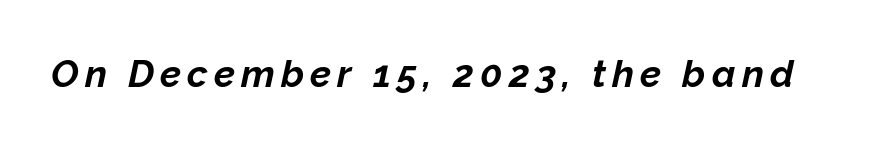
{"italic": "yes", "lean": "right", "slant_degrees": 12, "bold": "yes", "weight": "bold", "width": "normal", "stroke_contrast": "low", "x_height": "medium", "monospaced": "no", "underline": "no", "glyph_px": 38}
